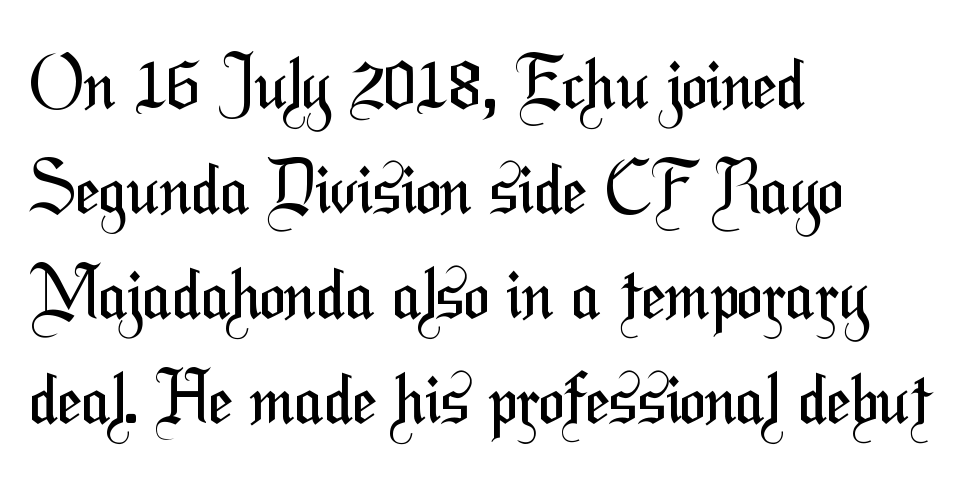
Q: Is the text bold? A: No.
Q: Is the typeface a serif or a sans-serif typeface? A: Sans-serif.
Q: Is the text underlined? A: No.
Q: How is the paragraph aligned? A: Left-aligned.
Q: Is the spacing between letters normal or unusually wide? A: Normal.
Q: Is the spacing between lines tight, normal or loose? A: Normal.
Q: Width (condensed, normal, or wide)? A: Condensed.
Q: Stroke contrast? A: Medium.
Q: x-height? A: Medium.
Q: Monospaced? A: No.
